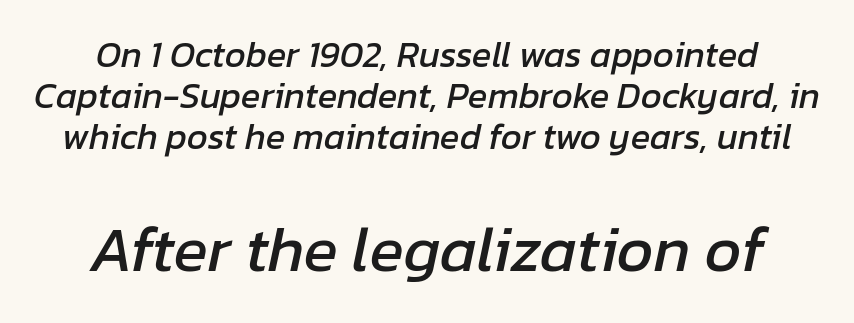
Q: Is the text italic (slanted)? A: Yes, it leans right by about 12 degrees.
Q: Is the text underlined? A: No.
Q: How is the paragraph aligned? A: Centered.
Q: Is the spacing between letters normal or unusually wide? A: Normal.
Q: Is the spacing between lines tight, normal or loose? A: Tight.
Q: Which block of text is set in a larger size, the first (top) or the second (bottom)? A: The second (bottom) one.
Q: Width (condensed, normal, or wide)? A: Normal.
Q: Stroke contrast? A: Low.
Q: x-height? A: Medium.
Q: Monospaced? A: No.
